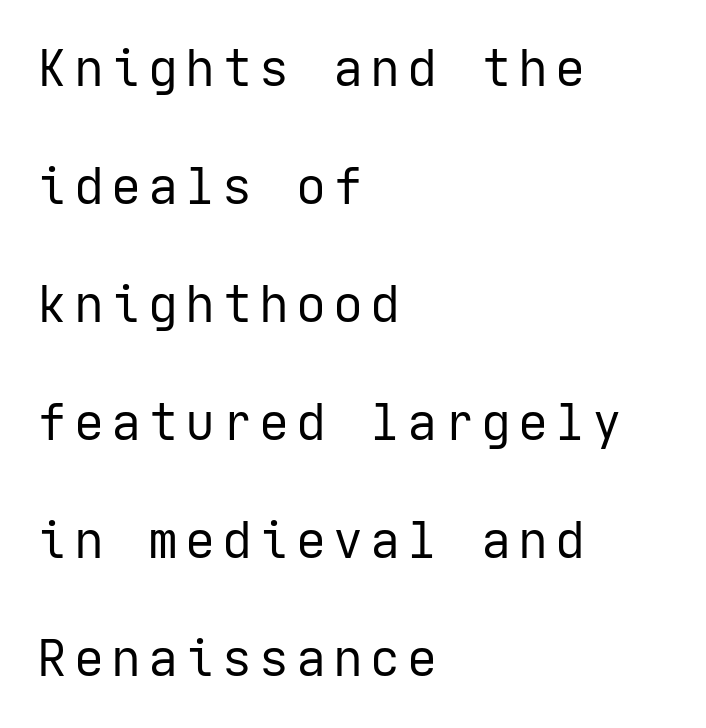
The image shows 50 px regular-weight sans-serif type, upright; set left-aligned, loose line spacing (2.36x), not underlined; low stroke contrast and a medium x-height.
